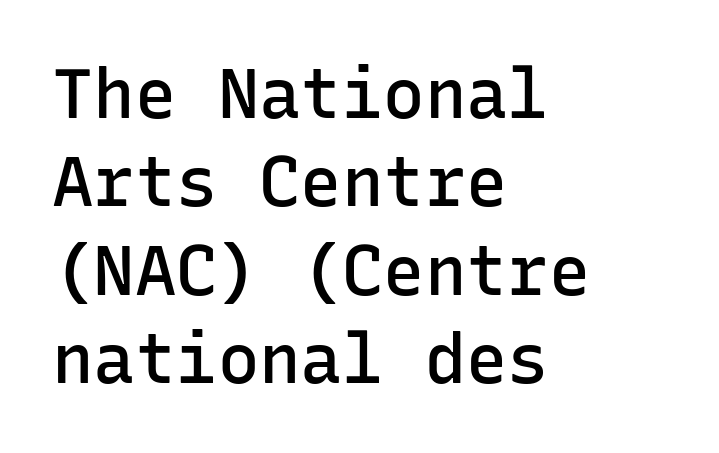
Q: Is the text bold? A: Semi-bold.
Q: Is the text italic (slanted)? A: No, it is upright.
Q: Is the typeface a serif or a sans-serif typeface? A: Sans-serif.
Q: Is the text underlined? A: No.
Q: How is the paragraph aligned? A: Left-aligned.
Q: Is the spacing between letters normal or unusually wide? A: Normal.
Q: Is the spacing between lines tight, normal or loose? A: Normal.
Q: Width (condensed, normal, or wide)? A: Normal.
Q: Stroke contrast? A: Low.
Q: x-height? A: Medium.
Q: Monospaced? A: Yes.
